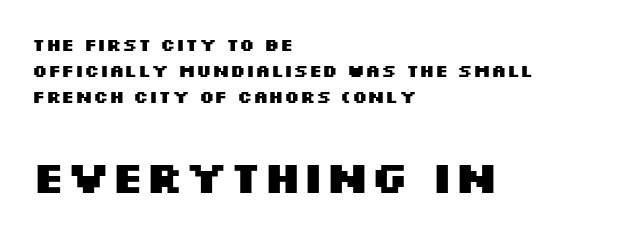
Weight: bold. Evenly set lines give the paragraph a standard silhouette. A bare baseline throughout the passage. Each word holds together tightly as a unit, with standard inter-letter gaps. Note: smaller setting up top, larger setting below.
